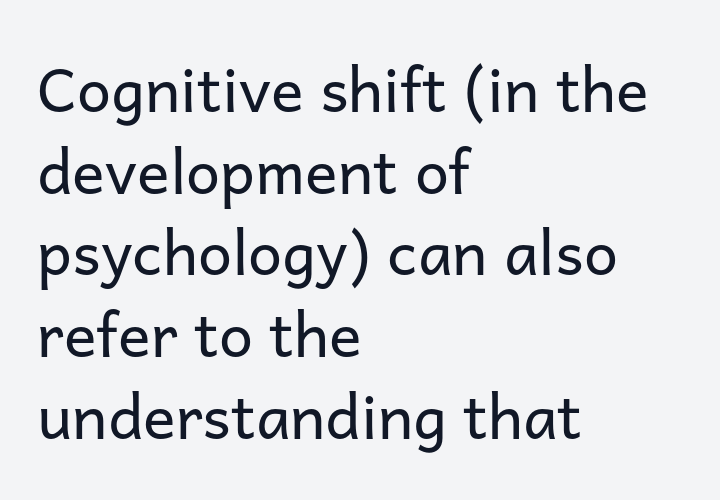
{"serif": "no", "italic": "no", "bold": "no", "weight": "regular", "width": "normal", "stroke_contrast": "low", "x_height": "medium", "monospaced": "no", "underline": "no", "align": "left", "line_spacing": "normal", "line_spacing_ratio": 1.34, "letter_spacing": "normal", "letter_spacing_em": 0.0, "glyph_px": 61}
